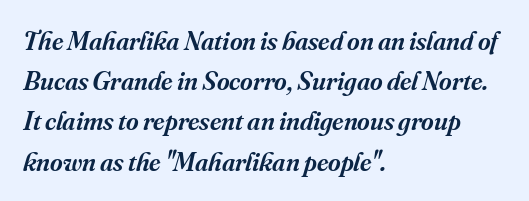
The image shows 27 px text type, italic (leaning right); set left-aligned, normal line spacing (1.49x), normal letter spacing, not underlined.
